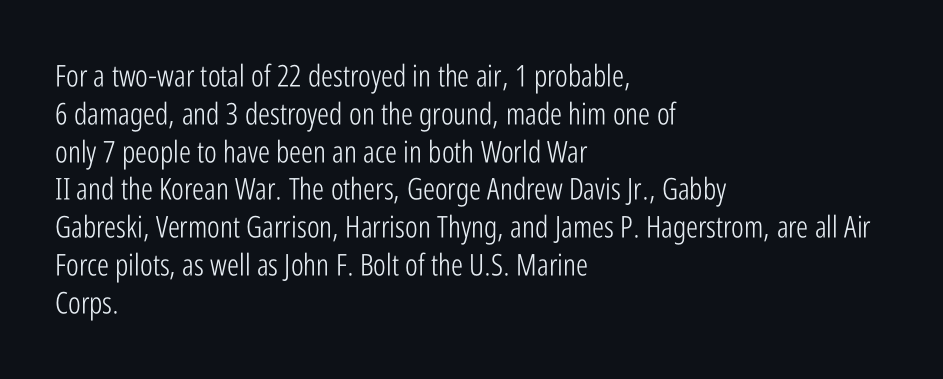
{"serif": "no", "italic": "no", "bold": "no", "weight": "light", "width": "condensed", "stroke_contrast": "low", "x_height": "medium", "monospaced": "no", "underline": "no", "align": "left", "line_spacing": "normal", "line_spacing_ratio": 1.26, "letter_spacing": "normal", "letter_spacing_em": 0.0, "glyph_px": 30}
